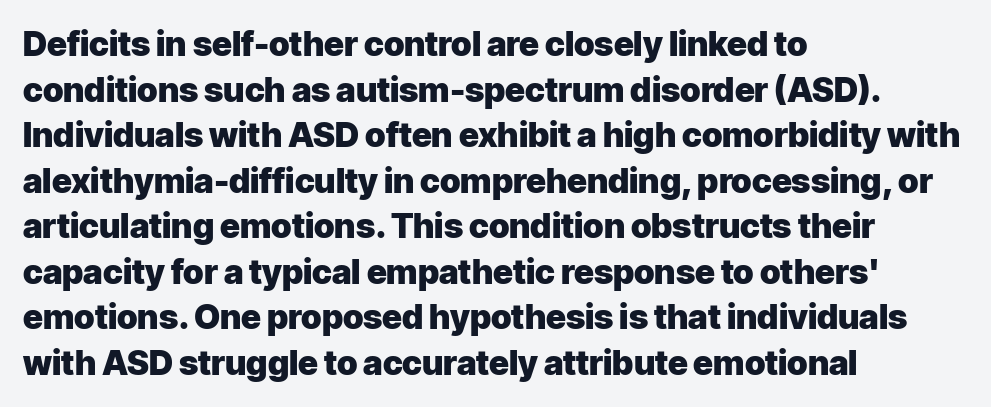
Beneath every word, the page is bare. Is the block centered? No — it sits flush against the left margin. Is the letter spacing exaggerated? No — it looks like the ordinary default. Is the type bold? Yes — the strokes are clearly thick and heavy. Spacing verdict: proportional, widths tailored to each character. Baseline-to-baseline distance is the conventional proportion of letter height.
